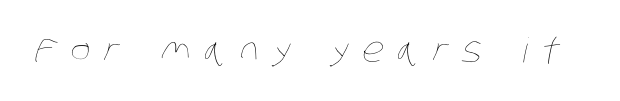
The image shows 34 px thin, condensed type; set unusually wide letter spacing (+0.4 em), not underlined; low stroke contrast and a large x-height.
